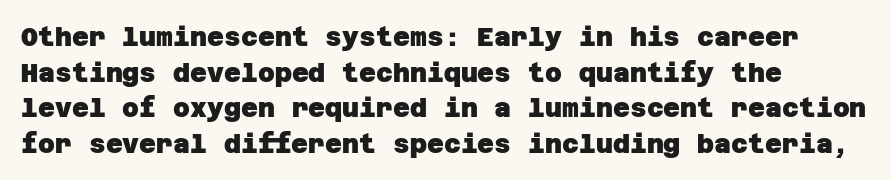
{"bold": "yes", "underline": "no", "align": "left", "line_spacing": "normal", "line_spacing_ratio": 1.37, "letter_spacing": "normal", "letter_spacing_em": 0.0, "glyph_px": 26}
